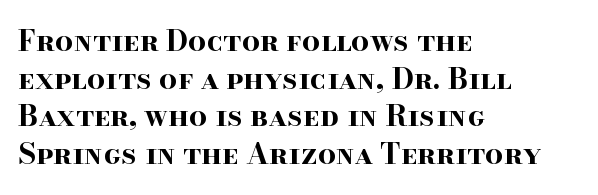
The image shows 29 px bold, wide serif type, upright; set left-aligned, normal line spacing (1.3x), normal letter spacing, not underlined; high stroke contrast and a small x-height.
